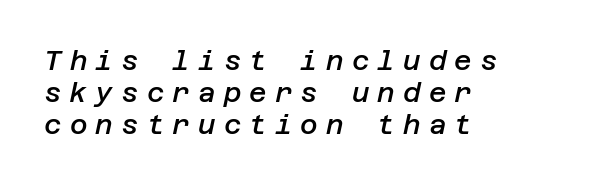
{"italic": "yes", "lean": "right", "slant_degrees": 12, "bold": "semi", "underline": "no", "align": "left", "line_spacing_ratio": 1.18, "letter_spacing": "wide", "letter_spacing_em": 0.3, "glyph_px": 27}
